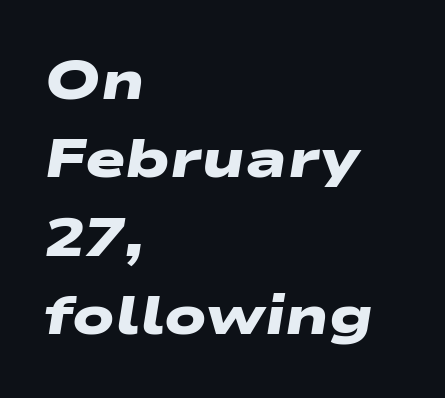
Summary of vertical rhythm: regular, with standard interline spacing. Descender tails drop into unmarked territory. The text block is weighted toward the left margin, trailing off unevenly rightward. The font family rendered here belongs to the sans-serif group. Letter spacing: default.
